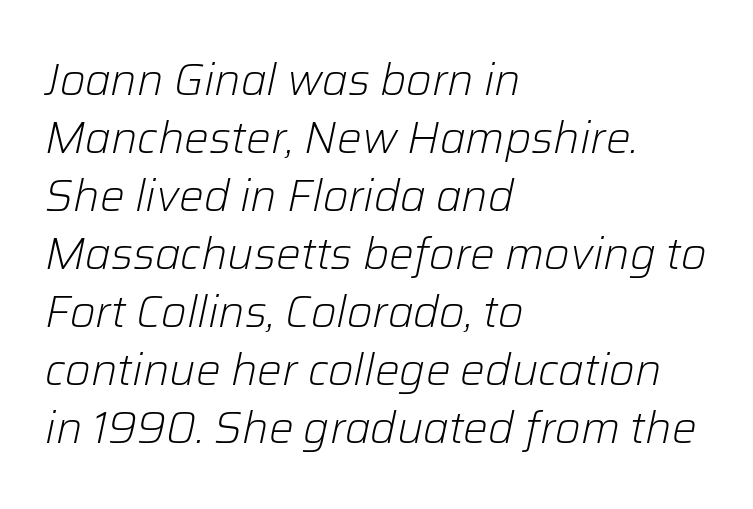
{"italic": "yes", "lean": "right", "slant_degrees": 12, "bold": "no", "weight": "light", "width": "normal", "stroke_contrast": "low", "x_height": "medium", "monospaced": "no", "underline": "no", "align": "left", "line_spacing": "normal", "line_spacing_ratio": 1.32, "letter_spacing": "normal", "letter_spacing_em": 0.0, "glyph_px": 44}
